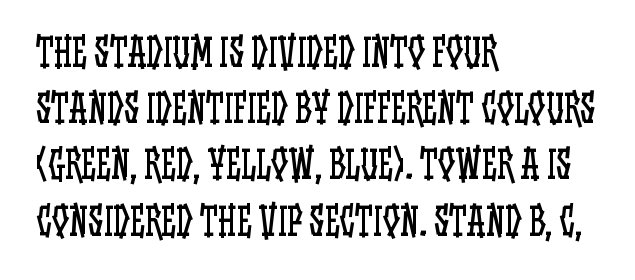
The image shows 38 px regular-weight, condensed type, upright; set left-aligned, normal line spacing (1.48x), normal letter spacing, not underlined; low stroke contrast and a large x-height.
